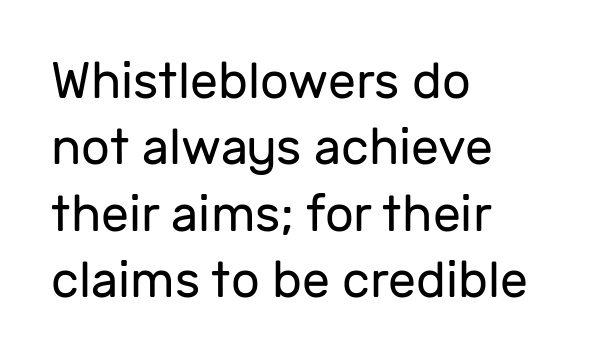
Descender tails drop into unmarked territory. Examine the stroke ends and you'll find no serifs. These lines sit exactly where default settings would place them. Every stem runs plumb, perpendicular to the baseline.
